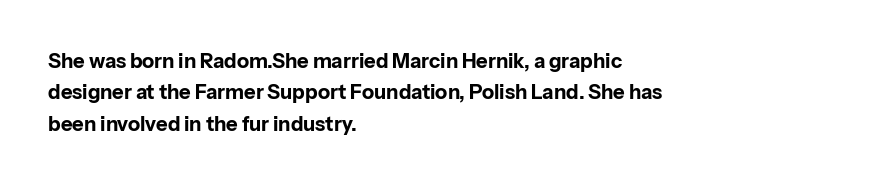
Q: Is the text bold? A: Yes.
Q: Is the text italic (slanted)? A: No, it is upright.
Q: Is the text underlined? A: No.
Q: How is the paragraph aligned? A: Left-aligned.
Q: Is the spacing between letters normal or unusually wide? A: Normal.
Q: Is the spacing between lines tight, normal or loose? A: Normal.
